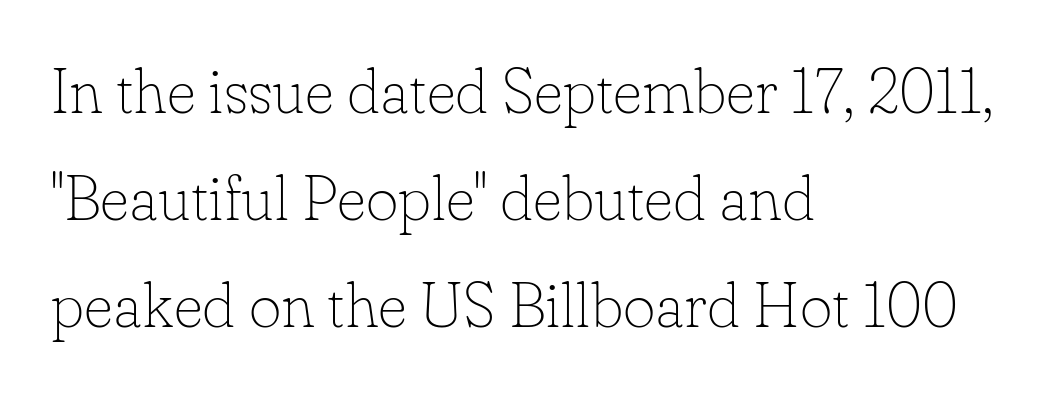
Q: Is the text bold? A: No.
Q: Is the text italic (slanted)? A: No, it is upright.
Q: Is the typeface a serif or a sans-serif typeface? A: Serif.
Q: Is the text underlined? A: No.
Q: How is the paragraph aligned? A: Left-aligned.
Q: Is the spacing between letters normal or unusually wide? A: Normal.
Q: Is the spacing between lines tight, normal or loose? A: Normal.
Q: Width (condensed, normal, or wide)? A: Normal.
Q: Stroke contrast? A: Low.
Q: x-height? A: Small.
Q: Monospaced? A: No.
